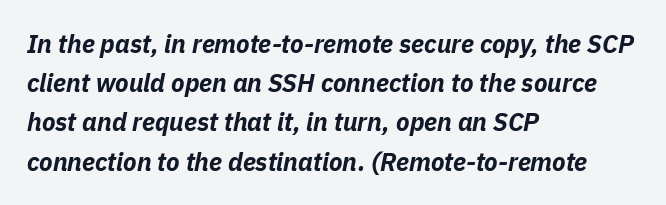
Stroke thickness is high; the sample reads as a true bold. The passage is arranged the way most books set body copy — flush left. How would I describe the line gaps? Plain and ordinary. Bare-footed words on every line. Words appear dense and cohesive because spacing is normal.
